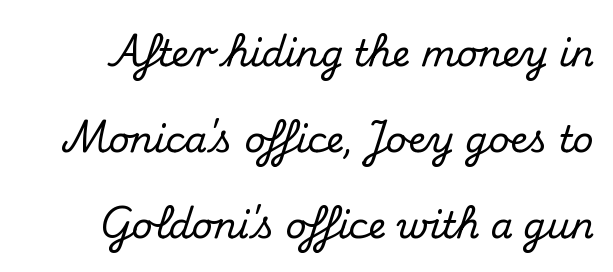
{"serif": "yes", "width": "normal", "stroke_contrast": "medium", "x_height": "small", "monospaced": "no", "underline": "no", "line_spacing": "loose", "line_spacing_ratio": 2.39, "letter_spacing": "normal", "letter_spacing_em": 0.0, "glyph_px": 36}
